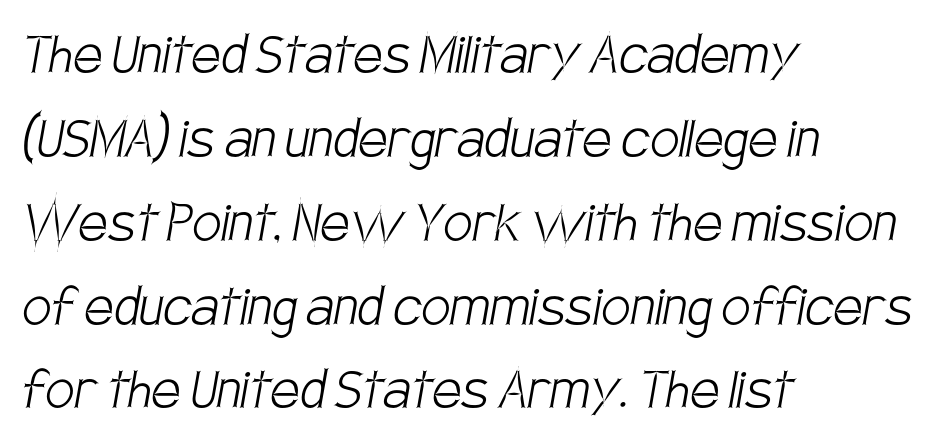
The image shows 65 px light, condensed sans-serif type; set left-aligned, normal line spacing (1.29x), normal letter spacing, not underlined; low stroke contrast and a large x-height.
